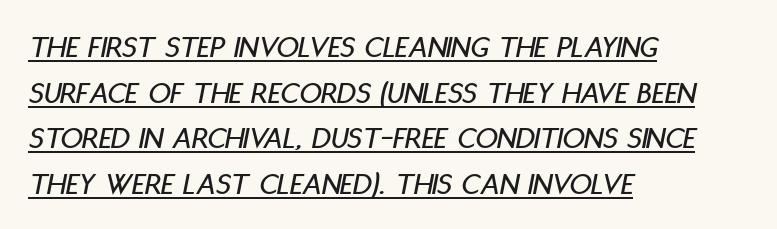
Q: Is the text italic (slanted)? A: Yes, it leans right by about 11 degrees.
Q: Is the text underlined? A: Yes.
Q: How is the paragraph aligned? A: Left-aligned.
Q: Is the spacing between letters normal or unusually wide? A: Normal.
Q: Is the spacing between lines tight, normal or loose? A: Normal.
Q: Width (condensed, normal, or wide)? A: Condensed.
Q: Stroke contrast? A: Low.
Q: x-height? A: Large.
Q: Monospaced? A: No.
